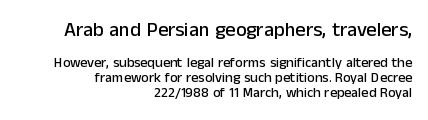
{"italic": "no", "underline": "no", "align": "right", "line_spacing": "tight", "line_spacing_ratio": 1.07, "letter_spacing": "normal", "letter_spacing_em": 0.0, "larger_block": "first", "size_ratio": 1.43, "glyph_px": 20}
